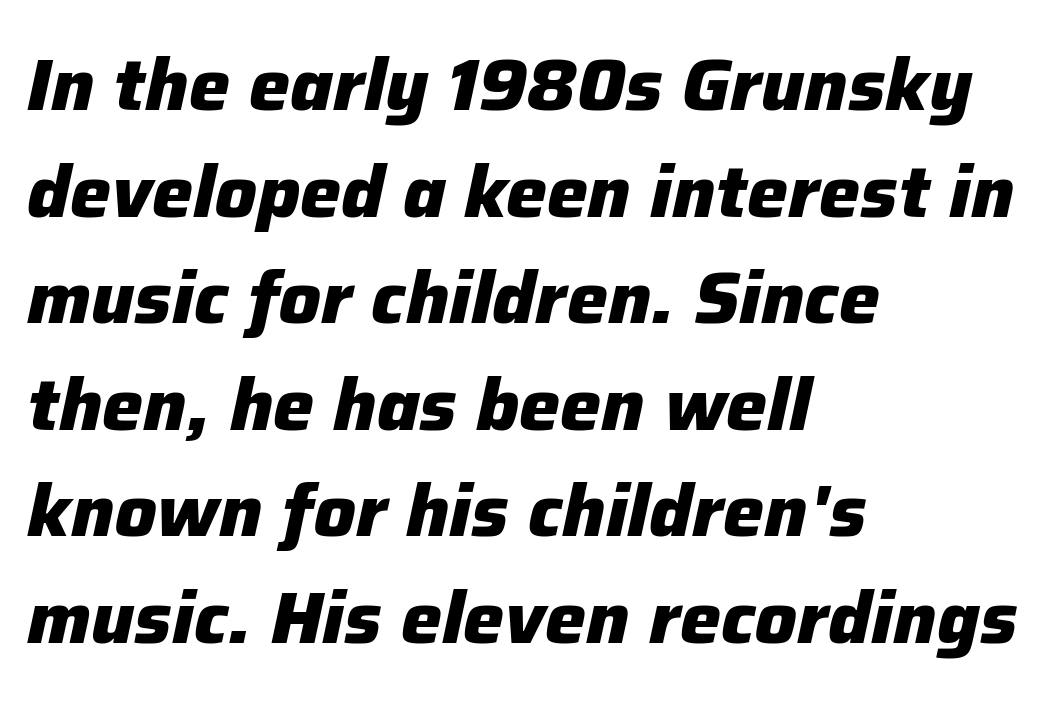
{"italic": "yes", "lean": "right", "slant_degrees": 12, "bold": "yes", "weight": "heavy", "width": "normal", "stroke_contrast": "low", "x_height": "medium", "monospaced": "no", "underline": "no", "align": "left", "line_spacing": "normal", "line_spacing_ratio": 1.46, "letter_spacing": "normal", "letter_spacing_em": 0.0, "glyph_px": 73}
